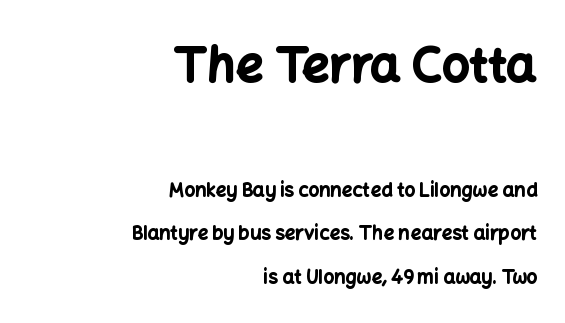
Q: Is the text bold? A: Yes.
Q: Is the text italic (slanted)? A: No, it is upright.
Q: Is the typeface a serif or a sans-serif typeface? A: Sans-serif.
Q: Is the text underlined? A: No.
Q: How is the paragraph aligned? A: Right-aligned.
Q: Is the spacing between letters normal or unusually wide? A: Normal.
Q: Is the spacing between lines tight, normal or loose? A: Loose.
Q: Which block of text is set in a larger size, the first (top) or the second (bottom)? A: The first (top) one.
Q: Width (condensed, normal, or wide)? A: Normal.
Q: Stroke contrast? A: Low.
Q: x-height? A: Medium.
Q: Monospaced? A: No.
